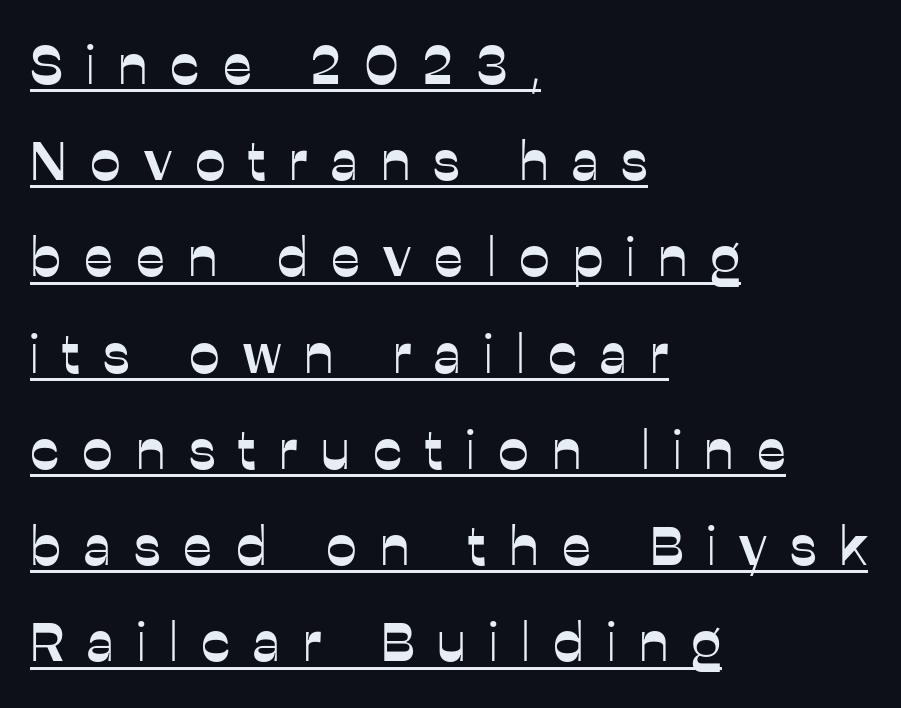
Q: Is the text italic (slanted)? A: No, it is upright.
Q: Is the typeface a serif or a sans-serif typeface? A: Sans-serif.
Q: Is the text underlined? A: Yes.
Q: How is the paragraph aligned? A: Left-aligned.
Q: Is the spacing between letters normal or unusually wide? A: Unusually wide.
Q: Width (condensed, normal, or wide)? A: Normal.
Q: Stroke contrast? A: Low.
Q: x-height? A: Medium.
Q: Monospaced? A: No.
